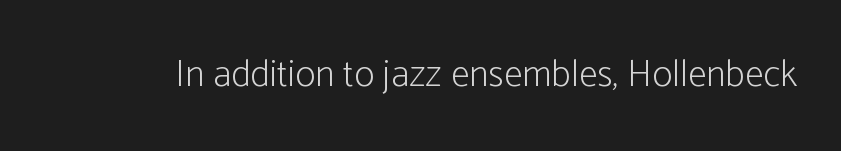
The letters advance in unequal steps, a hallmark of proportional type. Honestly, the letter spacing is just normal — you wouldn't notice it. What kind of face is this? One without serifs — a sans. Vertical stems look standard width or narrower in stroke.
